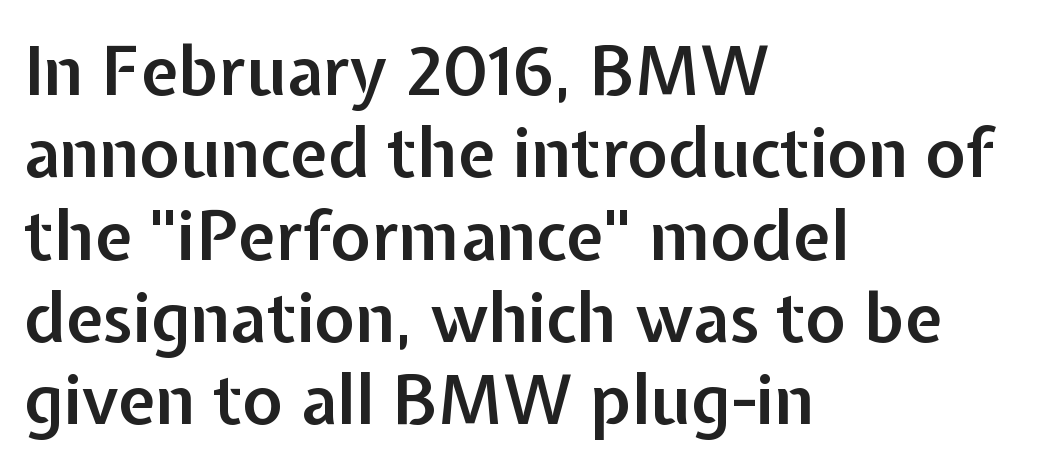
The image shows 68 px semibold sans-serif type, upright; set left-aligned, line spacing 1.21x, normal letter spacing, not underlined; low stroke contrast and a medium x-height.
